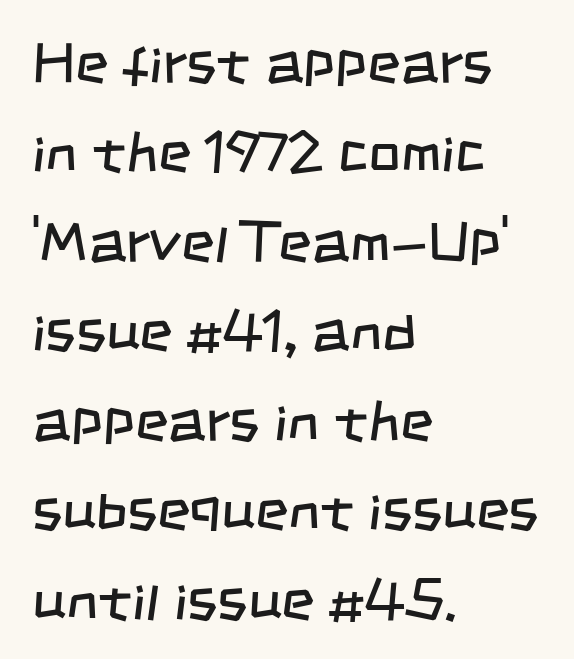
Varying glyph widths throughout — classic text-font behaviour. Does extra space separate the letters? No, they use regular spacing. All the whitespace from short lines collects on the right. Line spacing here is normal.
